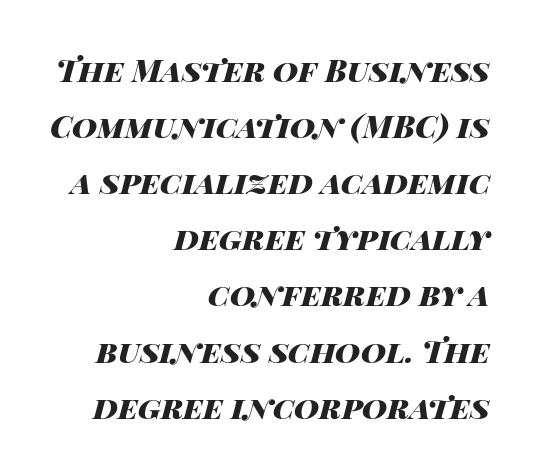
Q: Is the text bold? A: Yes.
Q: Is the text italic (slanted)? A: Yes, it leans right by about 14 degrees.
Q: Is the text underlined? A: No.
Q: How is the paragraph aligned? A: Right-aligned.
Q: Is the spacing between letters normal or unusually wide? A: Normal.
Q: Width (condensed, normal, or wide)? A: Wide.
Q: Stroke contrast? A: High.
Q: x-height? A: Large.
Q: Monospaced? A: No.
